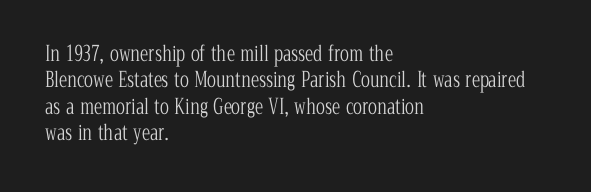
The image shows 21 px text type, upright; set left-aligned, normal line spacing (1.26x), normal letter spacing, not underlined.
